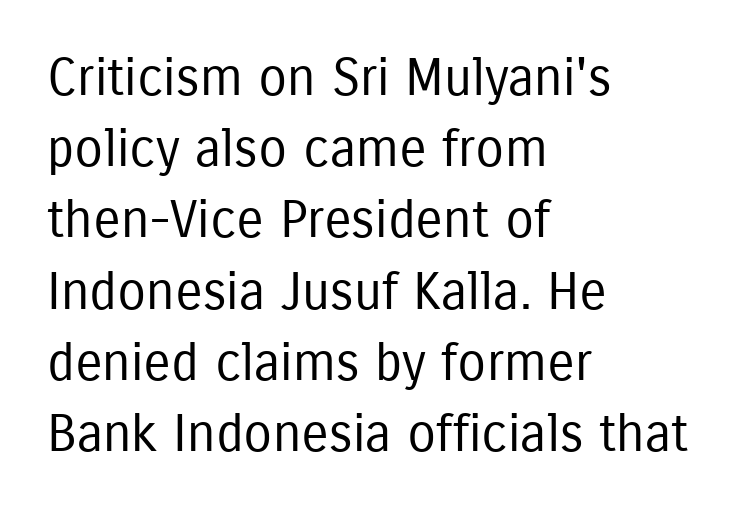
Posture: upright roman. Students, observe: this is what conventionally led text looks like. The weight tops out at a normal text grade. This rendering employs a face without finishing strokes, i.e., a sans-serif. The passage shown is not underscored anywhere.
